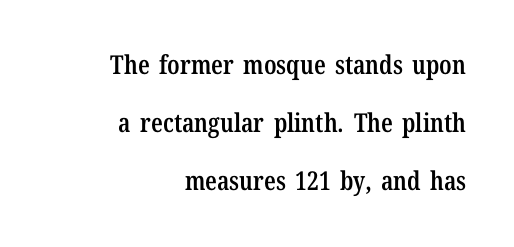
Q: Is the text bold? A: Semi-bold.
Q: Is the text italic (slanted)? A: No, it is upright.
Q: Is the text underlined? A: No.
Q: How is the paragraph aligned? A: Right-aligned.
Q: Is the spacing between letters normal or unusually wide? A: Normal.
Q: Is the spacing between lines tight, normal or loose? A: Loose.
